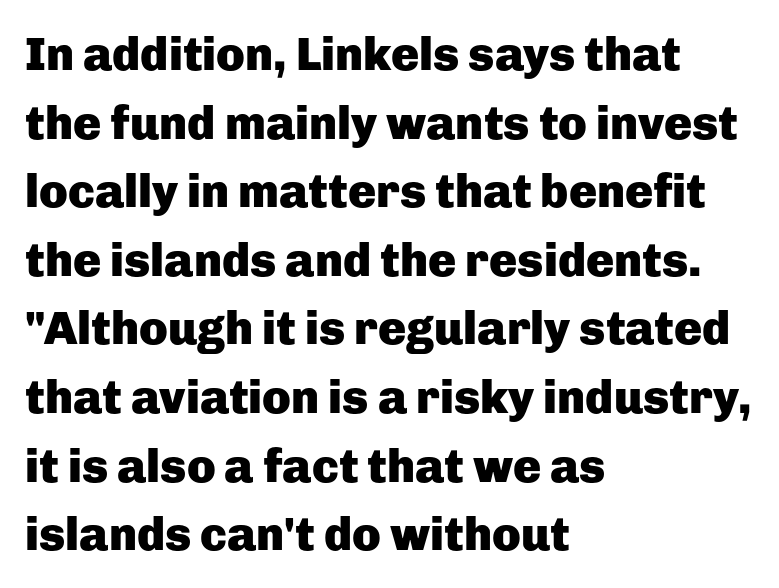
These lines stack with their left ends in a neat column. How are the letters spaced? Ordinarily, with no added tracking. One glance says typical: line gaps are just what's usual. Nobody drew a line under any word here.
